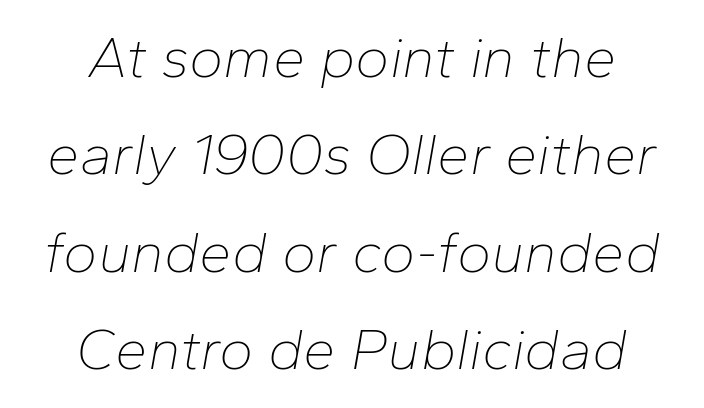
{"italic": "yes", "lean": "right", "slant_degrees": 10, "bold": "no", "weight": "thin", "width": "normal", "stroke_contrast": "low", "x_height": "medium", "monospaced": "no", "underline": "no", "align": "center", "line_spacing": "normal", "line_spacing_ratio": 1.68, "letter_spacing": "normal", "letter_spacing_em": 0.0, "glyph_px": 58}
